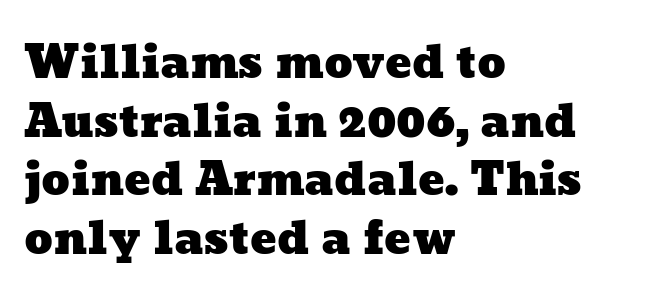
Character widths vary here, with narrow letters taking less room than wide ones. Caption: multi-line text, flush left, ragged right. Clear beneath every line of the passage. The passage shown has conventional tracking throughout. The rendering uses a moderate line-height, typical for paragraphs.
